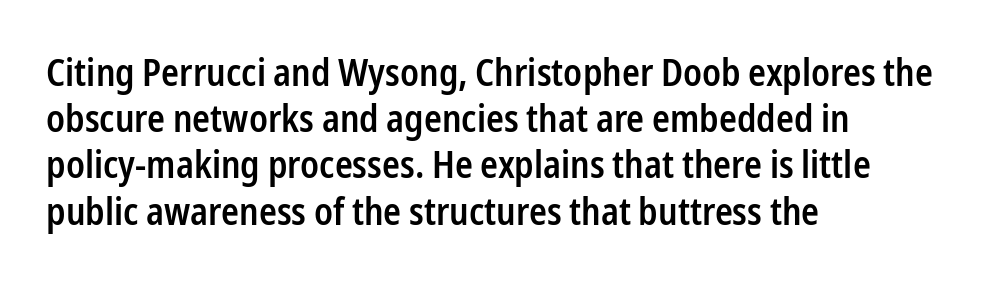
Q: Is the text bold? A: Semi-bold.
Q: Is the text italic (slanted)? A: No, it is upright.
Q: Is the typeface a serif or a sans-serif typeface? A: Sans-serif.
Q: Is the text underlined? A: No.
Q: How is the paragraph aligned? A: Left-aligned.
Q: Is the spacing between letters normal or unusually wide? A: Normal.
Q: Is the spacing between lines tight, normal or loose? A: Normal.
Q: Width (condensed, normal, or wide)? A: Condensed.
Q: Stroke contrast? A: Low.
Q: x-height? A: Medium.
Q: Monospaced? A: No.
